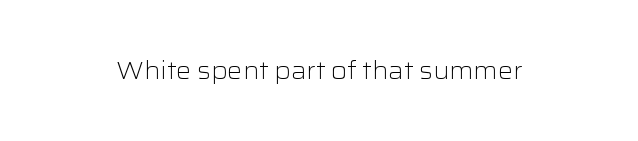
{"italic": "no", "bold": "no", "underline": "no", "letter_spacing": "normal", "letter_spacing_em": 0.0, "glyph_px": 24}
